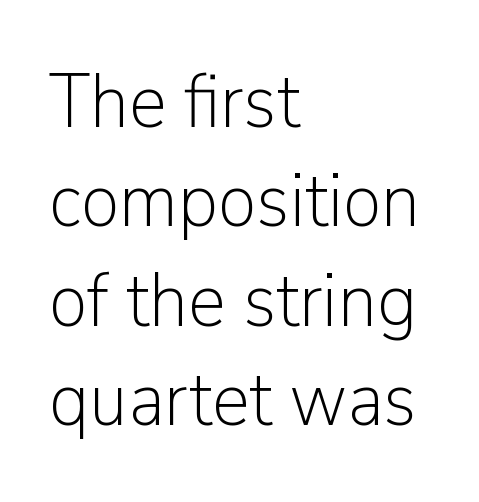
The typesetter chose a ragged-right arrangement here. Whoever set this chose a conventional vertical rhythm. These lines are rendered in a variable-pitch font. Does the type have serifs? No, each stem ends abruptly. The tracking reads as untouched default to a designer's eye. The typography opts for an upright posture over an oblique one.
